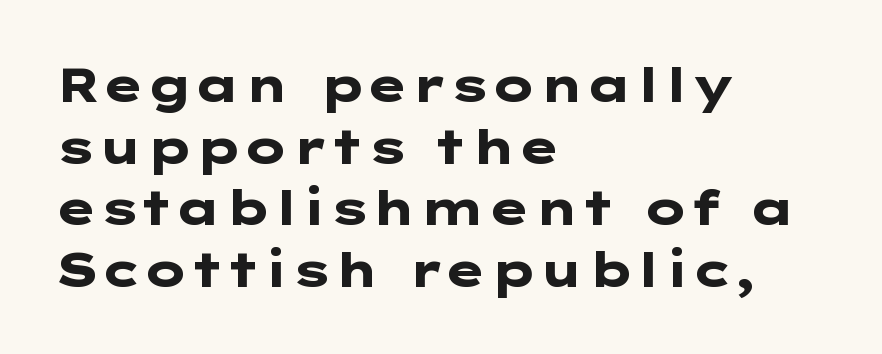
The image shows 47 px heavy, wide sans-serif type, upright; set left-aligned, normal line spacing (1.31x), normal letter spacing, not underlined; low stroke contrast and a medium x-height.
